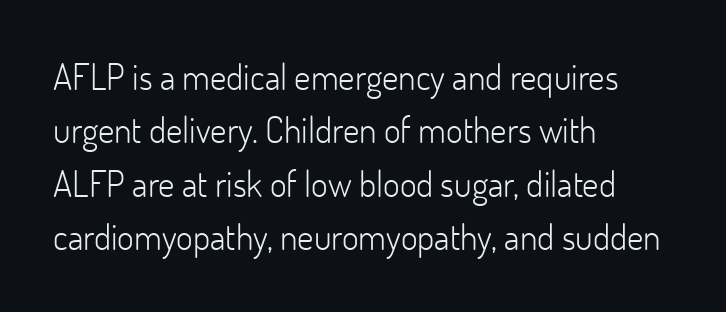
The image shows 36 px light sans-serif type, upright; set left-aligned, normal line spacing (1.48x), normal letter spacing, not underlined; low stroke contrast and a small x-height.
